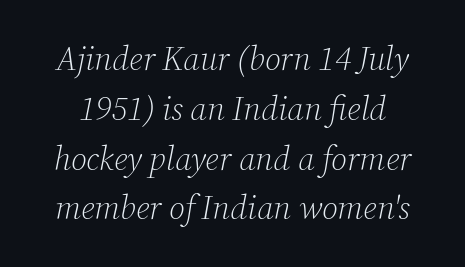
The image shows 33 px light serif type, italic (leaning right); set normal line spacing (1.51x), normal letter spacing, not underlined; low stroke contrast and a medium x-height.
